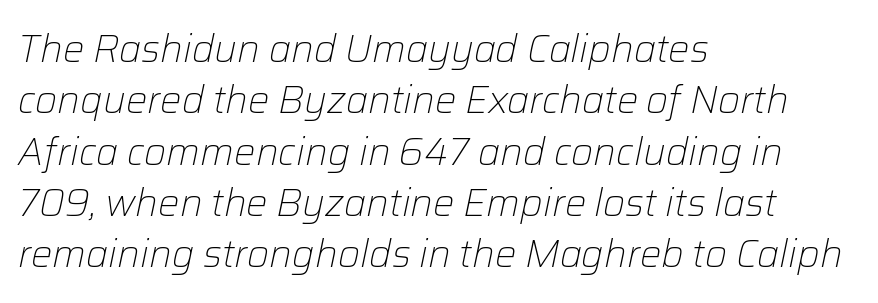
The image shows 38 px light type, italic (leaning right); set left-aligned, normal line spacing (1.35x), normal letter spacing, not underlined; low stroke contrast and a medium x-height.
